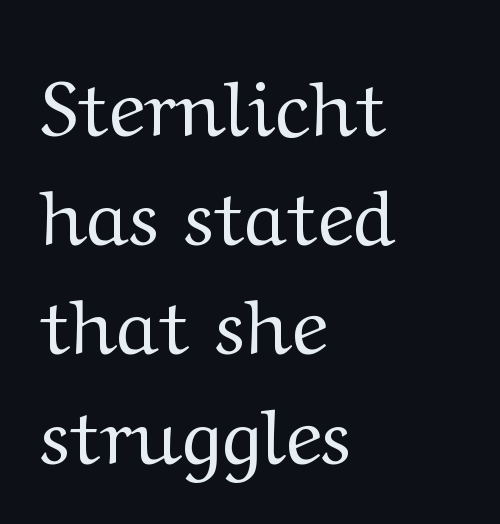
{"serif": "yes", "italic": "no", "bold": "no", "weight": "regular", "width": "wide", "stroke_contrast": "medium", "x_height": "medium", "monospaced": "no", "underline": "no", "align": "left", "line_spacing": "normal", "line_spacing_ratio": 1.4, "letter_spacing": "normal", "letter_spacing_em": 0.0, "glyph_px": 78}
